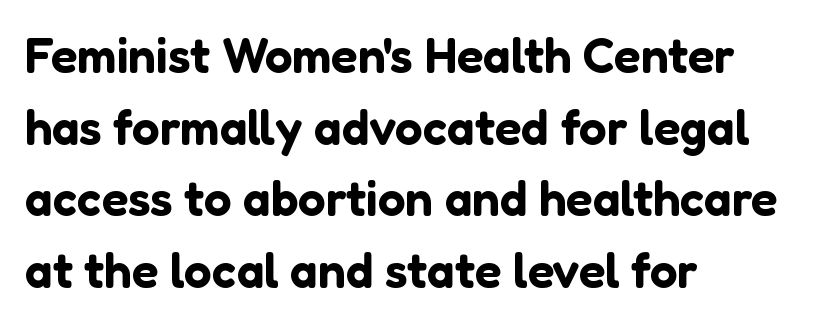
Q: Is the text italic (slanted)? A: No, it is upright.
Q: Is the typeface a serif or a sans-serif typeface? A: Sans-serif.
Q: Is the text underlined? A: No.
Q: How is the paragraph aligned? A: Left-aligned.
Q: Is the spacing between letters normal or unusually wide? A: Normal.
Q: Is the spacing between lines tight, normal or loose? A: Normal.
Q: Width (condensed, normal, or wide)? A: Normal.
Q: Stroke contrast? A: Low.
Q: x-height? A: Medium.
Q: Monospaced? A: No.
